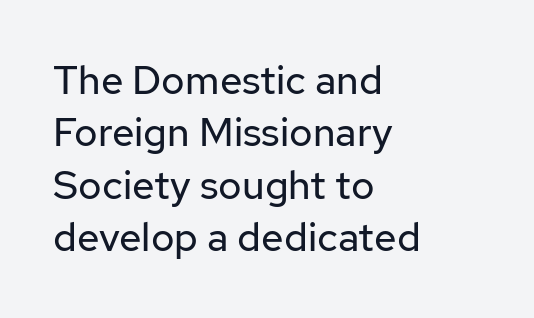
The image shows 40 px regular-weight sans-serif type, upright; set left-aligned, normal line spacing (1.31x), normal letter spacing, not underlined; low stroke contrast and a medium x-height.
